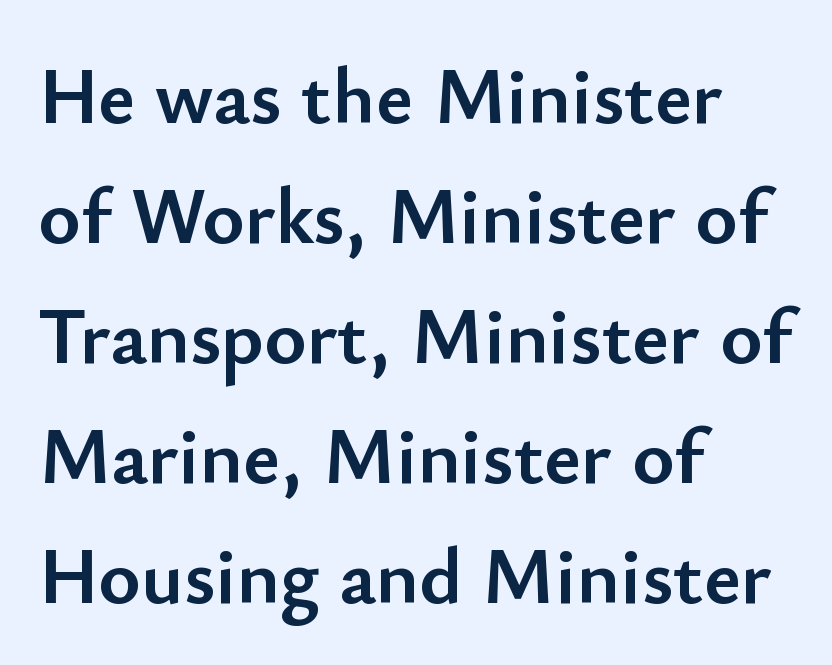
{"serif": "no", "italic": "no", "bold": "yes", "weight": "semibold", "width": "normal", "stroke_contrast": "low", "x_height": "small", "monospaced": "no", "underline": "no", "align": "left", "line_spacing": "normal", "line_spacing_ratio": 1.5, "letter_spacing": "normal", "letter_spacing_em": 0.0, "glyph_px": 80}
